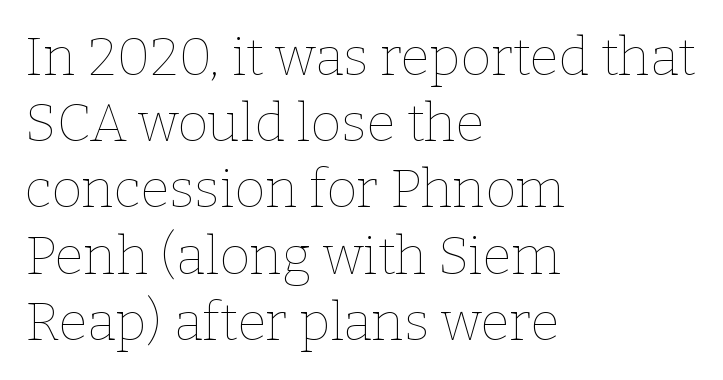
{"italic": "no", "bold": "no", "weight": "thin", "width": "normal", "stroke_contrast": "low", "x_height": "medium", "monospaced": "no", "underline": "no", "align": "left", "line_spacing": "normal", "line_spacing_ratio": 1.25, "letter_spacing": "normal", "letter_spacing_em": 0.0, "glyph_px": 53}
